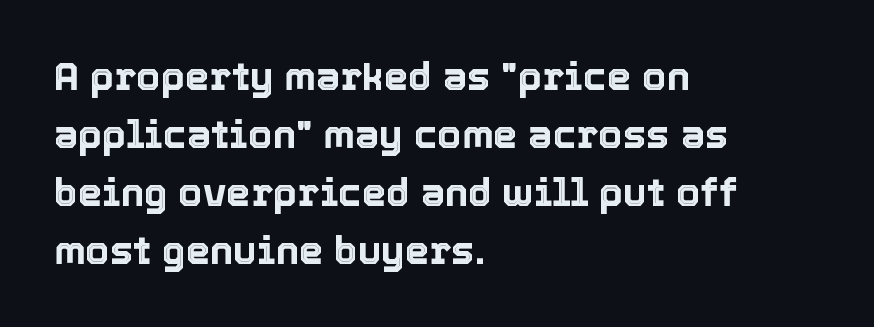
The image shows 39 px text type, upright; set left-aligned, normal line spacing (1.49x), normal letter spacing, not underlined; a medium x-height.
